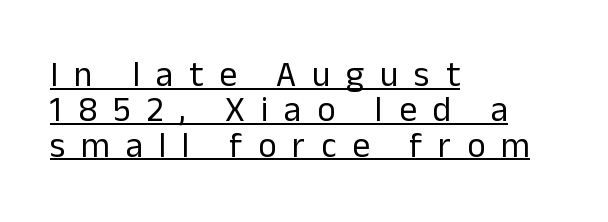
The image shows 35 px regular-weight sans-serif type, upright; set left-aligned, tight line spacing (1.01x), unusually wide letter spacing (+0.45 em), underlined; low stroke contrast and a medium x-height.
